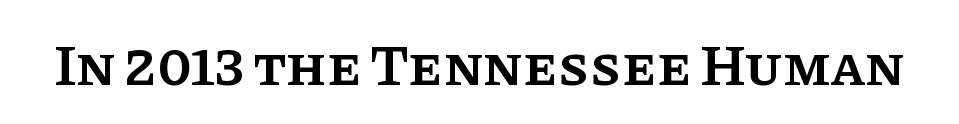
The lettering stays uniformly vertical, giving the passage a roman look. Spacing verdict: proportional, widths tailored to each character. Standard letterfit; no display-style spreading of the glyphs. Underlining? Definitely not there. A typesetter would label this face a serif.
